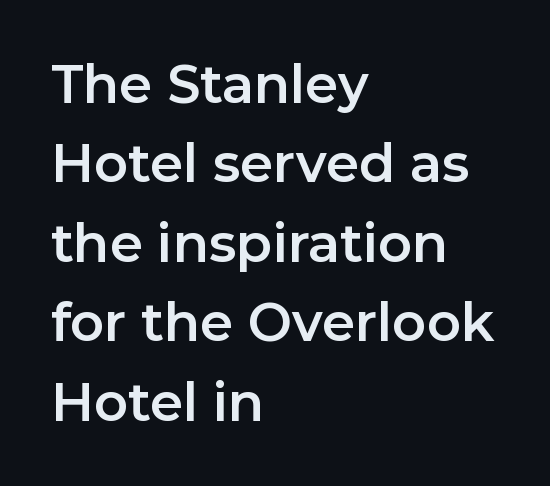
Q: Is the text italic (slanted)? A: No, it is upright.
Q: Is the typeface a serif or a sans-serif typeface? A: Sans-serif.
Q: Is the text underlined? A: No.
Q: How is the paragraph aligned? A: Left-aligned.
Q: Is the spacing between letters normal or unusually wide? A: Normal.
Q: Is the spacing between lines tight, normal or loose? A: Normal.
Q: Width (condensed, normal, or wide)? A: Normal.
Q: Stroke contrast? A: Low.
Q: x-height? A: Medium.
Q: Monospaced? A: No.
